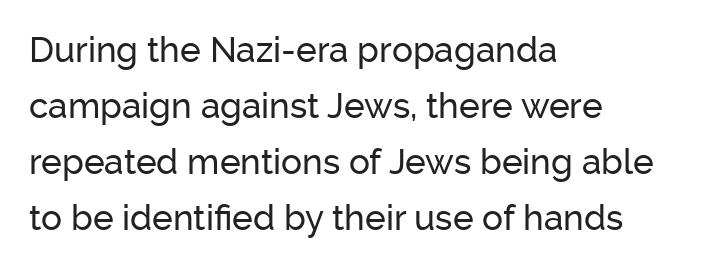
Only glyphs here, with clear space below each row. When letters stand straight like this, we call the style roman or upright. The paragraph has a hard left edge and a soft right edge. Varying glyph widths throughout — classic text-font behaviour. Quick note: interline space is typical.
